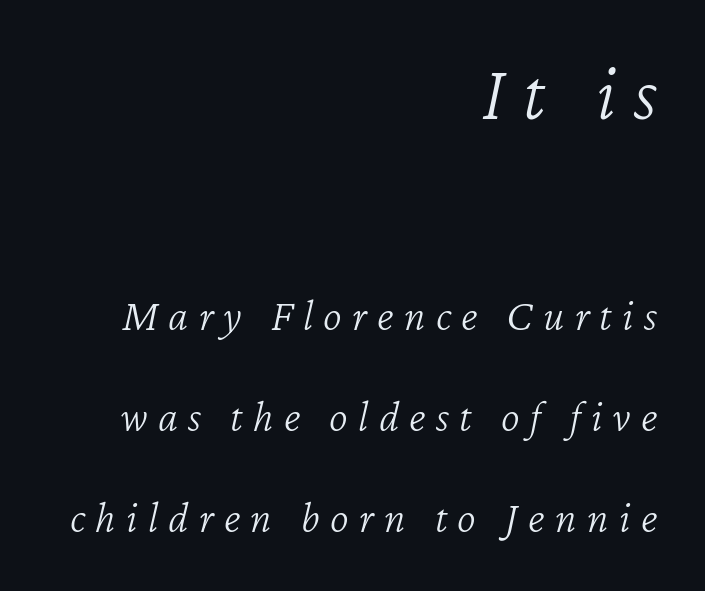
Q: Is the text bold? A: No.
Q: Is the text italic (slanted)? A: Yes, it leans right by about 12 degrees.
Q: Is the text underlined? A: No.
Q: How is the paragraph aligned? A: Right-aligned.
Q: Is the spacing between letters normal or unusually wide? A: Unusually wide.
Q: Is the spacing between lines tight, normal or loose? A: Loose.
Q: Which block of text is set in a larger size, the first (top) or the second (bottom)? A: The first (top) one.
Q: Width (condensed, normal, or wide)? A: Normal.
Q: Stroke contrast? A: Low.
Q: x-height? A: Medium.
Q: Monospaced? A: No.
